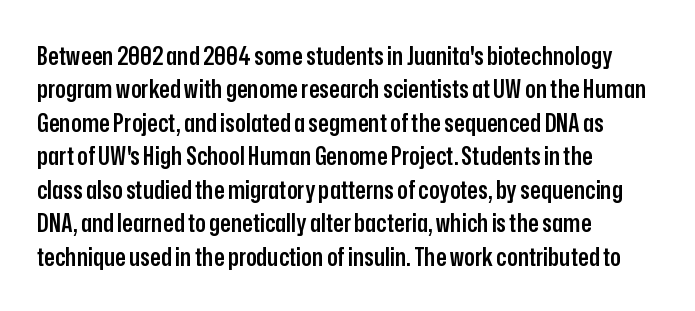
The image shows 25 px text type, upright; set left-aligned, normal line spacing (1.34x), normal letter spacing, not underlined.
